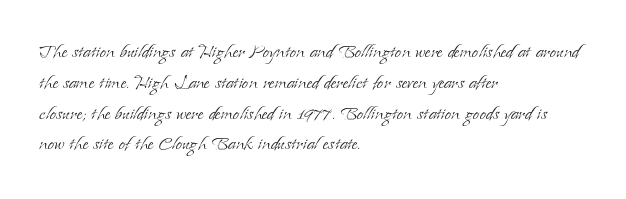
The image shows 23 px text type; set left-aligned, normal line spacing (1.34x), normal letter spacing, not underlined.
